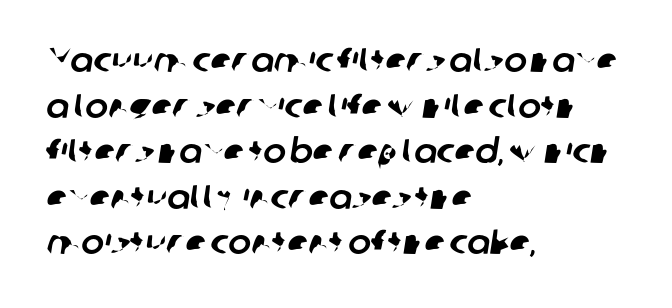
The image shows 34 px sans-serif type; set left-aligned, normal line spacing (1.34x), normal letter spacing, not underlined; low stroke contrast and a medium x-height.
